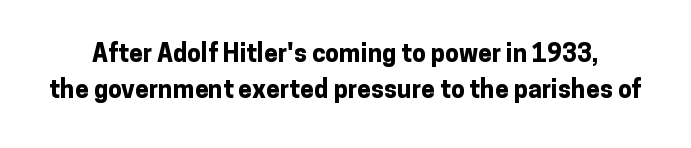
The image shows 25 px bold type, upright; set normal line spacing (1.43x), normal letter spacing, not underlined.
